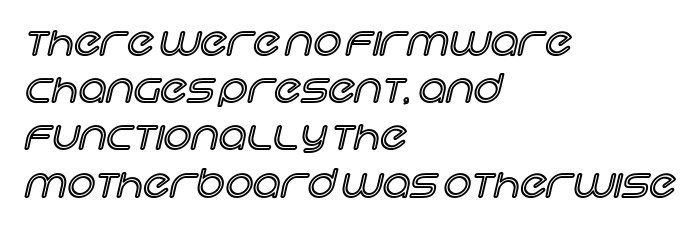
Q: Is the text italic (slanted)? A: Yes.
Q: Is the text underlined? A: No.
Q: How is the paragraph aligned? A: Left-aligned.
Q: Is the spacing between letters normal or unusually wide? A: Normal.
Q: Width (condensed, normal, or wide)? A: Normal.
Q: x-height? A: Large.
Q: Monospaced? A: No.
